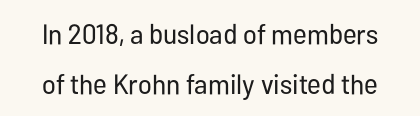
The image shows 28 px regular-weight, condensed sans-serif type, upright; set line spacing 1.78x, normal letter spacing, not underlined; low stroke contrast and a medium x-height.
